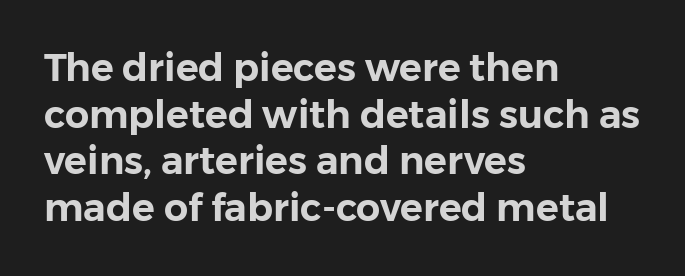
The face used here is proportionally spaced, like ordinary book or web type. These lines are set flush left with a ragged right edge. The typography opts for an upright posture over an oblique one. The line texture is even and compact thanks to regular tracking.
